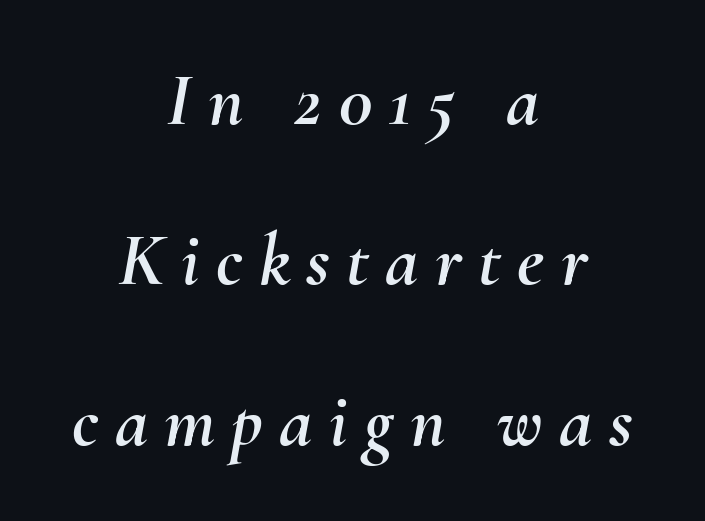
Q: Is the text italic (slanted)? A: Yes, it leans right by about 10 degrees.
Q: Is the text underlined? A: No.
Q: How is the paragraph aligned? A: Centered.
Q: Is the spacing between letters normal or unusually wide? A: Unusually wide.
Q: Is the spacing between lines tight, normal or loose? A: Loose.
Q: Width (condensed, normal, or wide)? A: Normal.
Q: Stroke contrast? A: Medium.
Q: x-height? A: Small.
Q: Monospaced? A: No.
